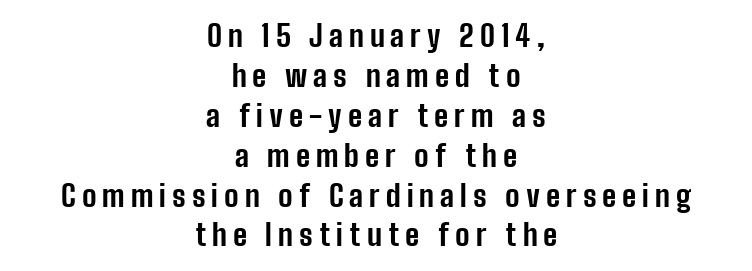
The image shows 30 px bold, condensed sans-serif type, upright; set centered, normal line spacing (1.33x), unusually wide letter spacing (+0.2 em), not underlined; low stroke contrast and a medium x-height.
